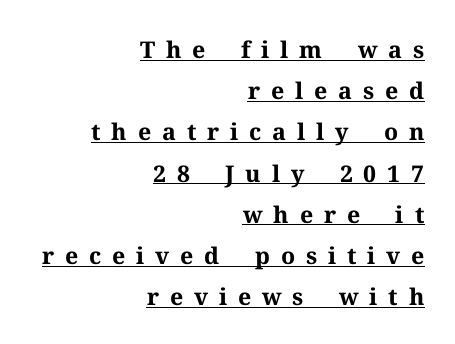
Every character sits straight up, as roman type does. Short note: letters widely spaced. The passage shown is underscored from start to finish. Plenty of ink on the page — the face is bold.
